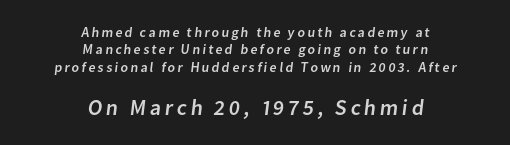
Q: Is the text underlined? A: No.
Q: How is the paragraph aligned? A: Centered.
Q: Is the spacing between lines tight, normal or loose? A: Normal.
Q: Which block of text is set in a larger size, the first (top) or the second (bottom)? A: The second (bottom) one.
